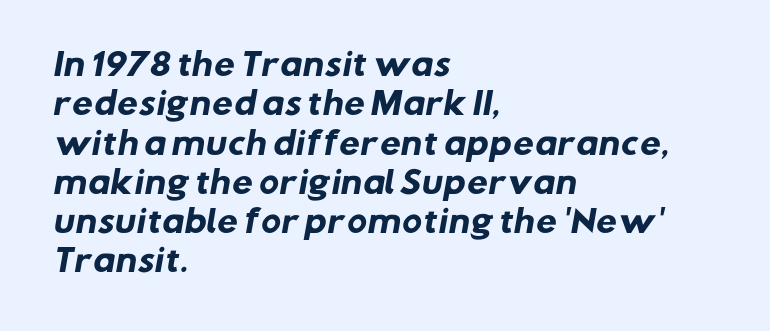
How are the letters spaced? Ordinarily, with no added tracking. Heavy, bold letterforms. A student would call this left alignment; a typographer would say flush left, rag right. Regarding leading, the lines here are spaced in the standard way. Letters rest on an invisible, unmarked baseline.
